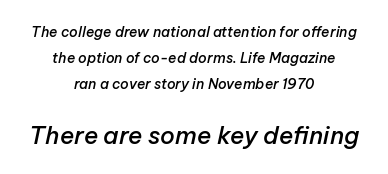
Where is the straight margin? There isn't one; the lines are centered. Is the letter spacing exaggerated? No — it looks like the ordinary default. If you squint, the bottom block still reads clearly — it's the larger of the two. Unmarked baselines from the first word to the last.
